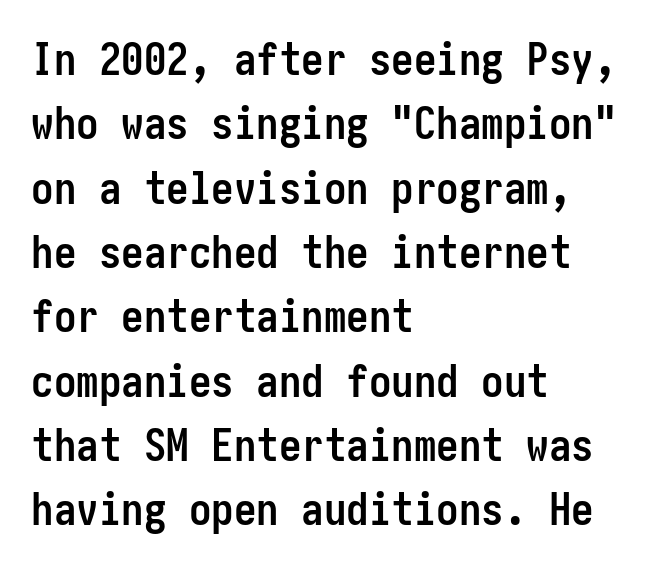
Q: Is the text bold? A: Yes.
Q: Is the text italic (slanted)? A: No, it is upright.
Q: Is the typeface a serif or a sans-serif typeface? A: Sans-serif.
Q: Is the text underlined? A: No.
Q: How is the paragraph aligned? A: Left-aligned.
Q: Is the spacing between letters normal or unusually wide? A: Normal.
Q: Is the spacing between lines tight, normal or loose? A: Normal.
Q: Width (condensed, normal, or wide)? A: Condensed.
Q: Stroke contrast? A: Low.
Q: x-height? A: Medium.
